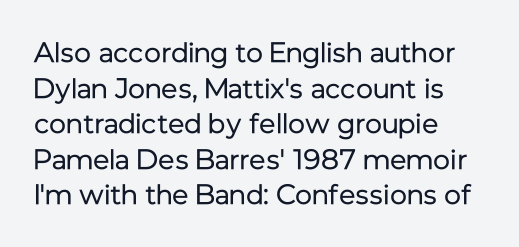
If you drew a ruler down the left edge, every line would touch it. The glyphs in this specimen are sans serif. Every character sits straight up, as roman type does. The gap between lines stays unmarked. Between one letter and the next there's only the usual sliver of space. Is this a fixed-width face? No — the glyphs have proportional, varying widths.
